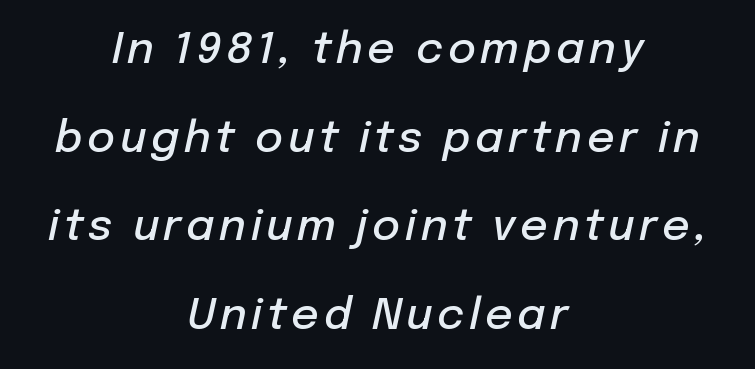
The image shows 43 px semibold type, italic (leaning right); set centered, loose line spacing (2.06x), not underlined; low stroke contrast and a medium x-height.
